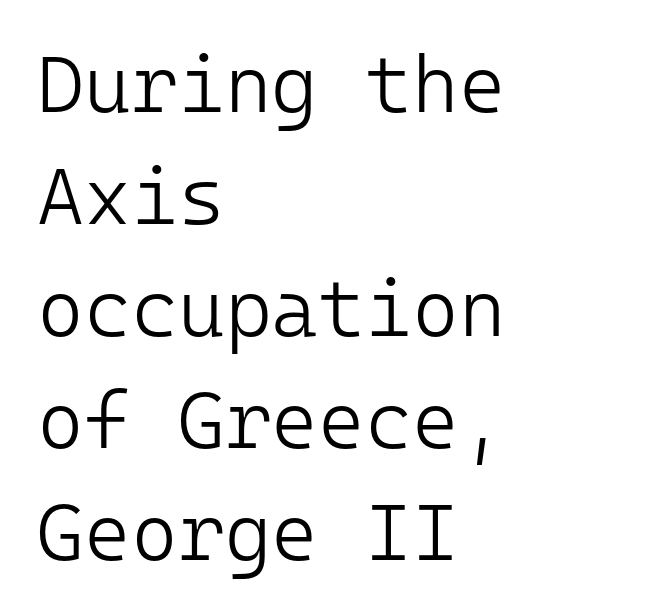
The letters carry no serifs — their stems end cleanly without finishing strokes. Leading: standard. You could count columns in this text — the font is strictly monospaced. Posture: straight, roman, zero tilt. This reads as an unemphasized weight, regular at the heaviest.
